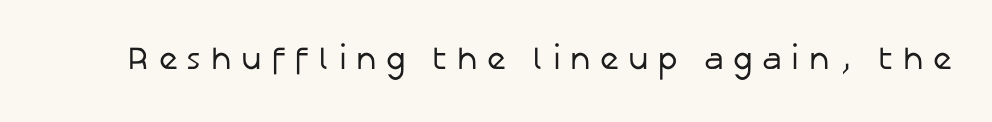
{"serif": "no", "italic": "no", "bold": "no", "weight": "regular", "width": "normal", "stroke_contrast": "low", "x_height": "medium", "monospaced": "no", "underline": "no", "letter_spacing": "wide", "letter_spacing_em": 0.29, "glyph_px": 32}
